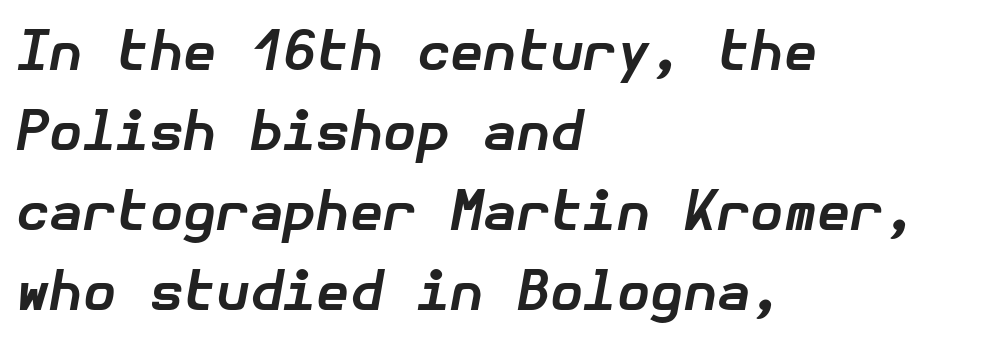
The letterforms sit shoulder to shoulder at normal distance. In terms of weight, the rendering is a true, heavy bold. Reading down the block, your eye returns to a fixed left position each line. If you measured baseline to baseline, you'd find a middling distance. Unmarked baselines from the first word to the last. If you drew a line through each stem, it would be angled.
